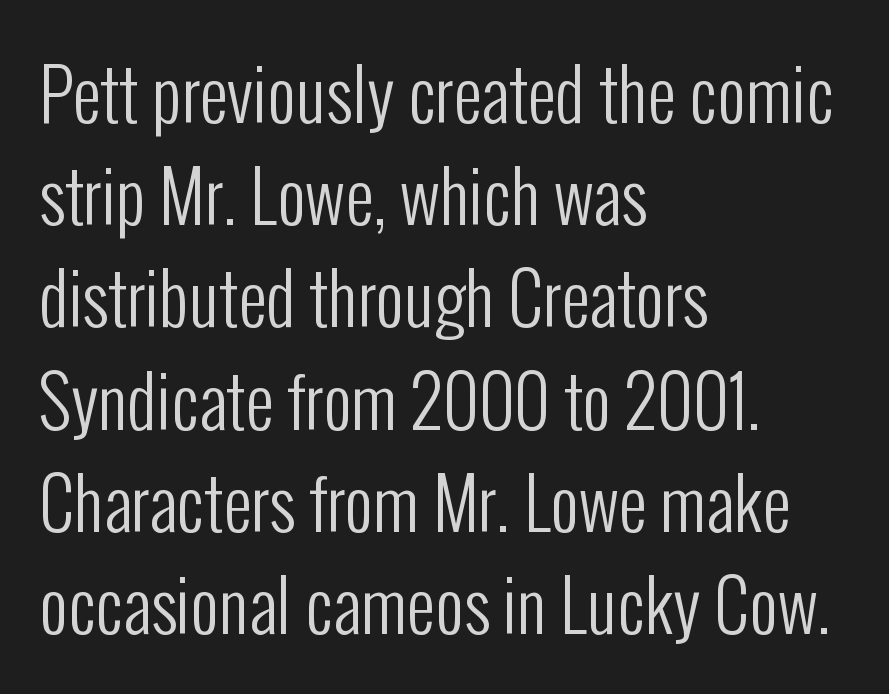
{"serif": "no", "italic": "no", "bold": "no", "weight": "regular", "width": "condensed", "stroke_contrast": "low", "x_height": "medium", "monospaced": "no", "underline": "no", "align": "left", "line_spacing": "normal", "line_spacing_ratio": 1.46, "letter_spacing": "normal", "letter_spacing_em": 0.0, "glyph_px": 70}
